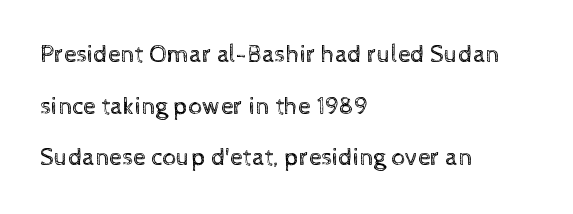
Q: Is the text bold? A: No.
Q: Is the text italic (slanted)? A: No, it is upright.
Q: Is the text underlined? A: No.
Q: How is the paragraph aligned? A: Left-aligned.
Q: Is the spacing between letters normal or unusually wide? A: Normal.
Q: Is the spacing between lines tight, normal or loose? A: Loose.
